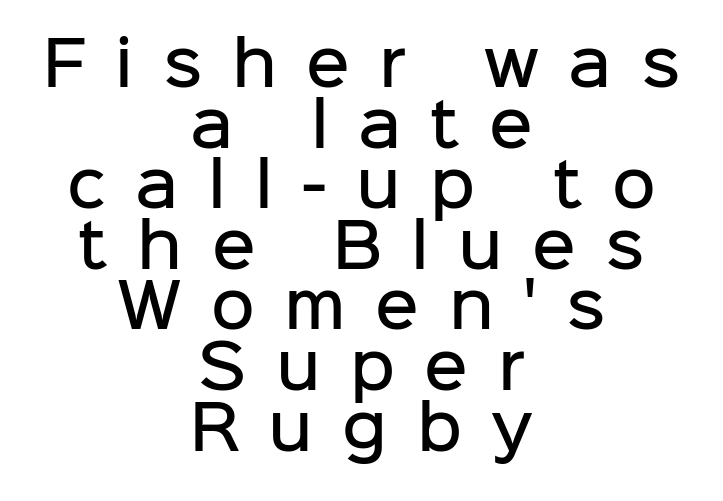
{"serif": "no", "italic": "no", "bold": "semi", "weight": "semibold", "width": "normal", "stroke_contrast": "low", "x_height": "medium", "monospaced": "no", "underline": "no", "align": "center", "line_spacing": "tight", "line_spacing_ratio": 1.01, "letter_spacing": "wide", "letter_spacing_em": 0.49, "glyph_px": 60}
